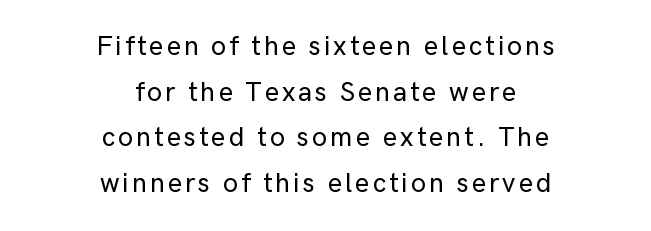
The image shows 27 px text type, upright; set centered, normal line spacing (1.69x), not underlined.
